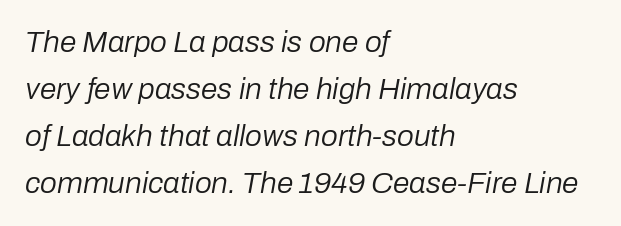
The whole block is typeset with a tilt. The ragged edge is on the right, which tells us the setting is flush left. Look at the tracking — it's just the regular setting, nothing added. Each letter keeps its own natural width here, so spacing adapts to shape.
